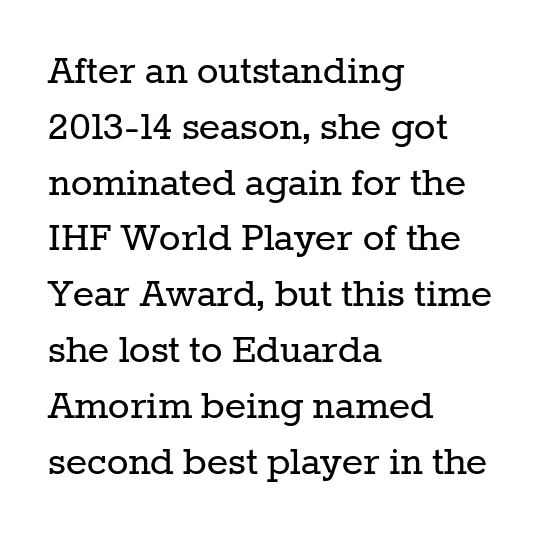
The face used here is proportionally spaced, like ordinary book or web type. This is serif lettering, the kind often seen in printed books. Unlike italic type, these characters show no tilt at all. Is the type heavy? It reads as light-to-regular instead. The specimen omits any rule beneath the text block's lines.
